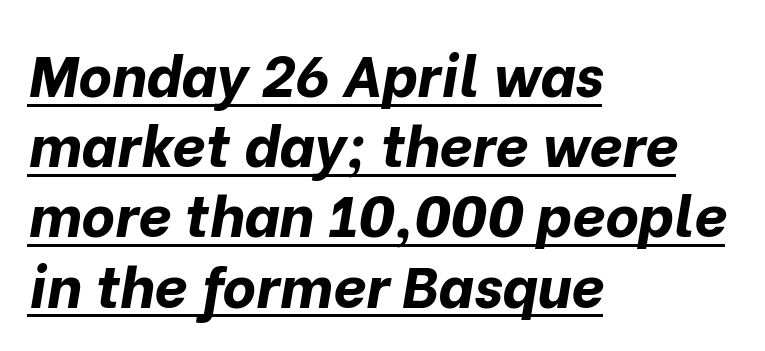
{"italic": "yes", "lean": "right", "slant_degrees": 10, "bold": "yes", "weight": "bold", "width": "normal", "stroke_contrast": "low", "x_height": "medium", "monospaced": "no", "underline": "yes", "align": "left", "line_spacing_ratio": 1.21, "letter_spacing": "normal", "letter_spacing_em": 0.0, "glyph_px": 58}
